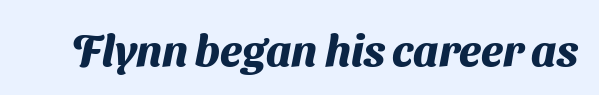
Q: Is the text bold? A: Yes.
Q: Is the typeface a serif or a sans-serif typeface? A: Sans-serif.
Q: Is the text underlined? A: No.
Q: Is the spacing between letters normal or unusually wide? A: Normal.
Q: Width (condensed, normal, or wide)? A: Normal.
Q: Stroke contrast? A: Medium.
Q: x-height? A: Medium.
Q: Monospaced? A: No.
